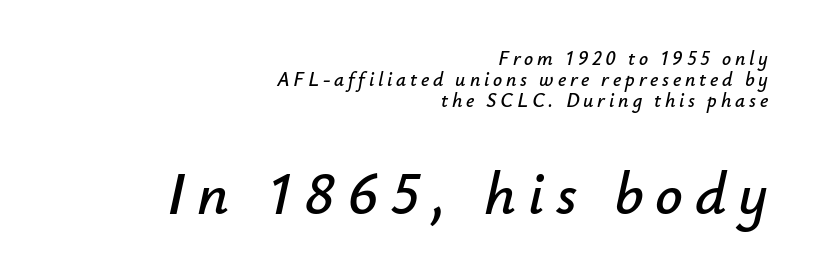
{"italic": "yes", "lean": "right", "slant_degrees": 12, "width": "normal", "stroke_contrast": "low", "x_height": "small", "monospaced": "no", "underline": "no", "align": "right", "line_spacing": "tight", "line_spacing_ratio": 1.05, "larger_block": "second", "size_ratio": 3.05, "glyph_px": 61}
